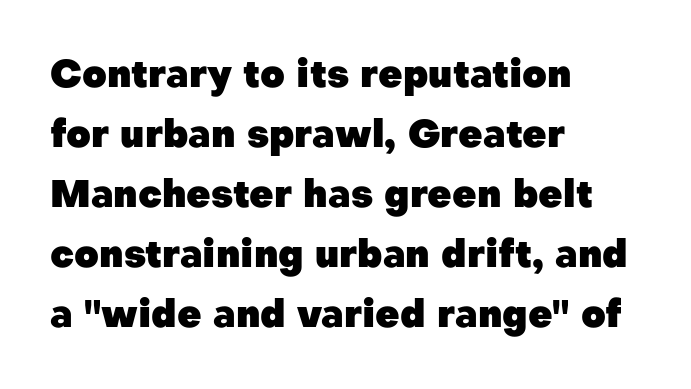
The gap between lines stays unmarked. The ragged edge is on the right, which tells us the setting is flush left. Think of a printed novel: that variable character pitch is what you see here. The designer went with a sans here, leaving each stem footless.
